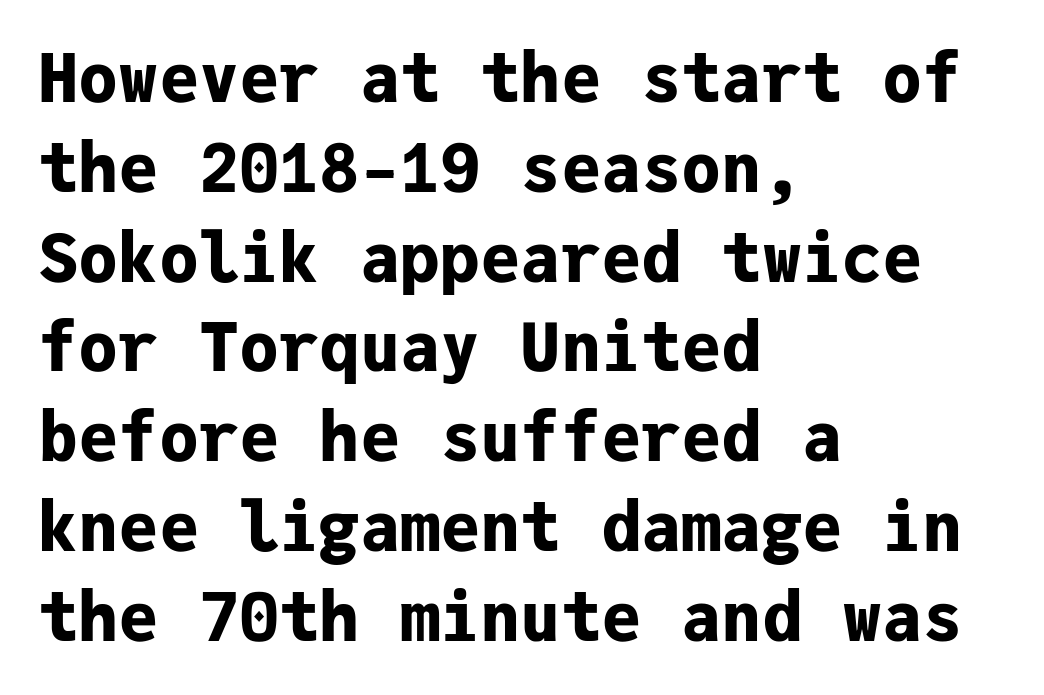
Characters follow at the spacing the type designer built in. Typographic density is high because the face is bold. The leading is moderate, giving the passage an even texture. Teacher's note: observe the even left margin — that is flush-left alignment. Descenders hang freely into open space. I'd call this a sans setting — the letters go barefoot.
